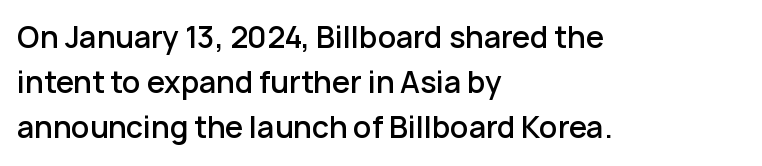
The image shows 29 px semibold sans-serif type, upright; set left-aligned, normal line spacing (1.56x), normal letter spacing, not underlined; low stroke contrast and a medium x-height.
